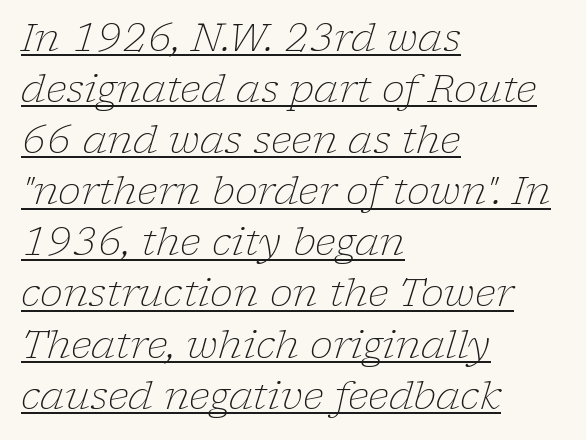
Q: Is the text bold? A: No.
Q: Is the text italic (slanted)? A: Yes, it leans right by about 17 degrees.
Q: Is the typeface a serif or a sans-serif typeface? A: Serif.
Q: Is the text underlined? A: Yes.
Q: How is the paragraph aligned? A: Left-aligned.
Q: Is the spacing between letters normal or unusually wide? A: Normal.
Q: Is the spacing between lines tight, normal or loose? A: Normal.
Q: Width (condensed, normal, or wide)? A: Normal.
Q: Stroke contrast? A: Low.
Q: x-height? A: Medium.
Q: Monospaced? A: No.
